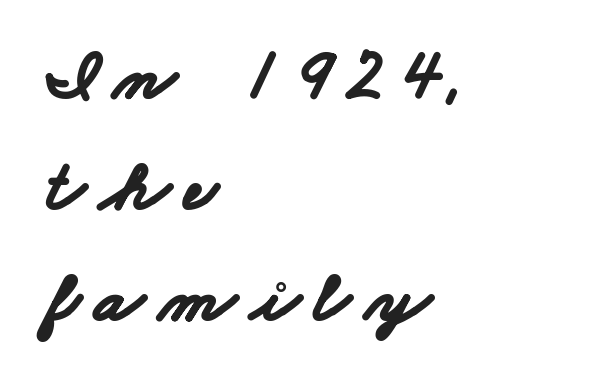
{"serif": "no", "bold": "yes", "weight": "bold", "width": "wide", "stroke_contrast": "low", "x_height": "small", "monospaced": "no", "underline": "no", "align": "left", "line_spacing": "normal", "line_spacing_ratio": 1.54, "letter_spacing": "wide", "letter_spacing_em": 0.2, "glyph_px": 72}
